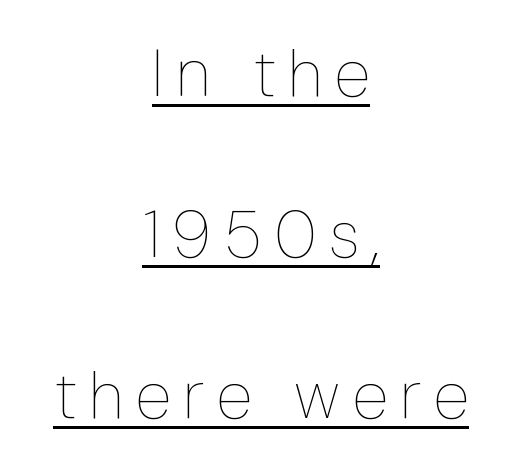
{"italic": "no", "bold": "no", "weight": "thin", "width": "condensed", "stroke_contrast": "low", "x_height": "medium", "monospaced": "no", "underline": "yes", "align": "center", "line_spacing": "loose", "line_spacing_ratio": 2.44, "glyph_px": 66}
